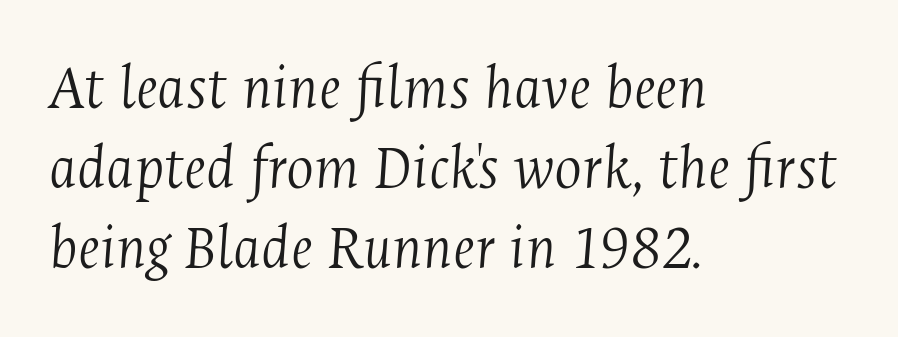
{"serif": "yes", "italic": "yes", "lean": "right", "slant_degrees": 4, "bold": "no", "weight": "light", "width": "condensed", "stroke_contrast": "medium", "x_height": "medium", "monospaced": "no", "underline": "no", "align": "left", "line_spacing_ratio": 1.23, "letter_spacing": "normal", "letter_spacing_em": 0.0, "glyph_px": 65}
